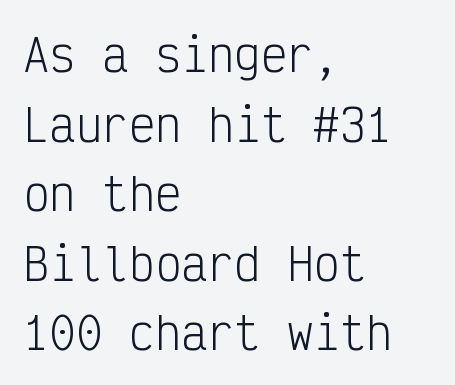
{"serif": "no", "italic": "no", "bold": "no", "weight": "light", "width": "condensed", "stroke_contrast": "low", "x_height": "medium", "monospaced": "yes", "underline": "no", "align": "left", "line_spacing": "normal", "line_spacing_ratio": 1.58, "letter_spacing": "normal", "letter_spacing_em": 0.0, "glyph_px": 44}
